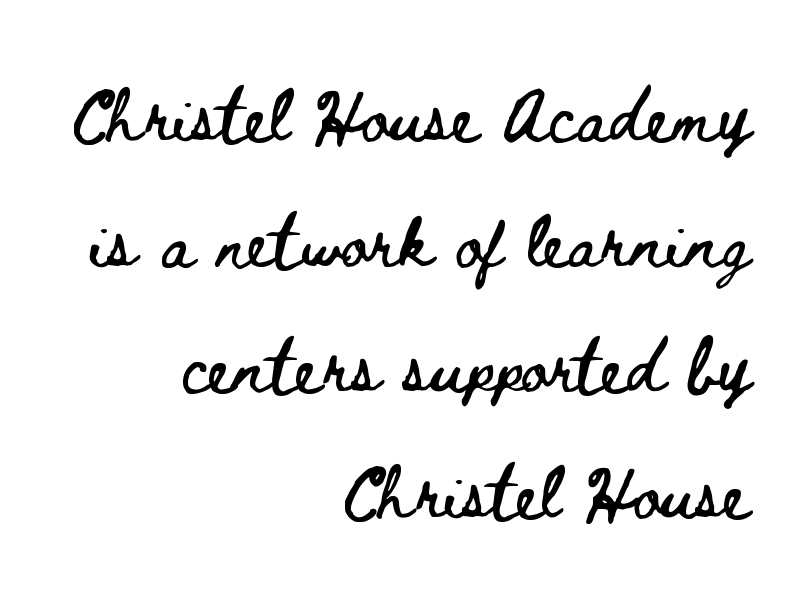
Q: Is the text underlined? A: No.
Q: How is the paragraph aligned? A: Right-aligned.
Q: Is the spacing between letters normal or unusually wide? A: Normal.
Q: Is the spacing between lines tight, normal or loose? A: Loose.
Q: Width (condensed, normal, or wide)? A: Wide.
Q: Stroke contrast? A: Low.
Q: x-height? A: Small.
Q: Monospaced? A: No.
